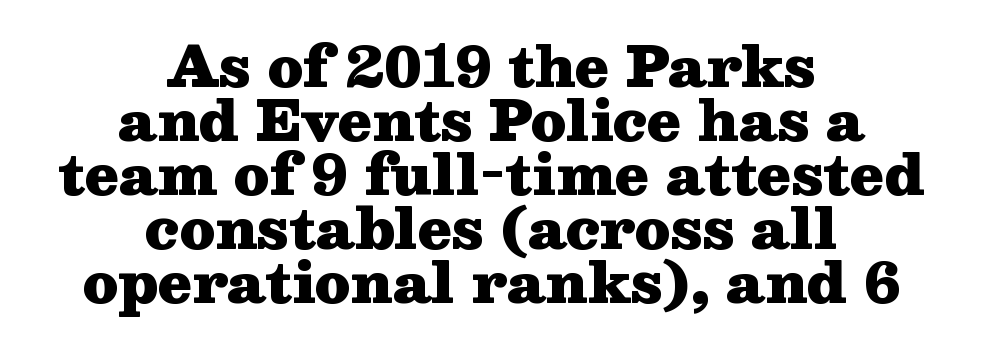
{"serif": "yes", "italic": "no", "bold": "yes", "weight": "heavy", "width": "wide", "stroke_contrast": "medium", "x_height": "medium", "monospaced": "no", "underline": "no", "align": "center", "line_spacing": "tight", "line_spacing_ratio": 0.98, "letter_spacing": "normal", "letter_spacing_em": 0.0, "glyph_px": 55}
